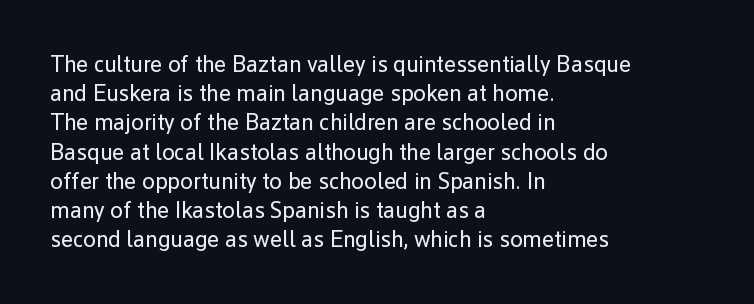
Nothing unusual about the tracking: characters are spaced as the font intends. Caption: multi-line text, flush left, ragged right. How would I describe the line gaps? Plain and ordinary. Unbolded letterforms with no extra heft.
